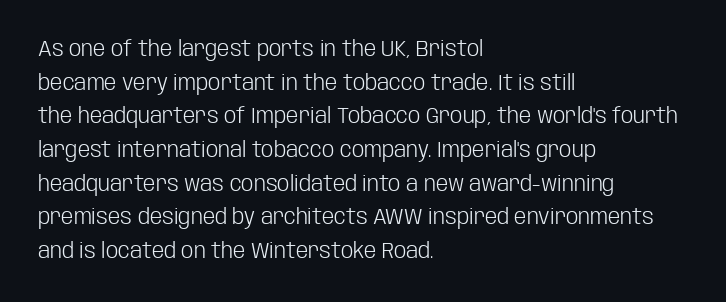
{"italic": "no", "bold": "no", "underline": "no", "align": "left", "line_spacing": "normal", "line_spacing_ratio": 1.53, "letter_spacing": "normal", "letter_spacing_em": 0.0, "glyph_px": 22}
